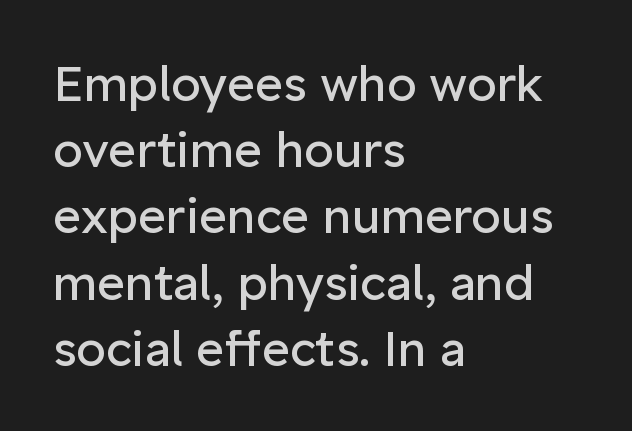
{"serif": "no", "italic": "no", "bold": "no", "weight": "regular", "width": "normal", "stroke_contrast": "low", "x_height": "medium", "monospaced": "no", "underline": "no", "align": "left", "line_spacing": "normal", "line_spacing_ratio": 1.38, "letter_spacing": "normal", "letter_spacing_em": 0.0, "glyph_px": 48}
